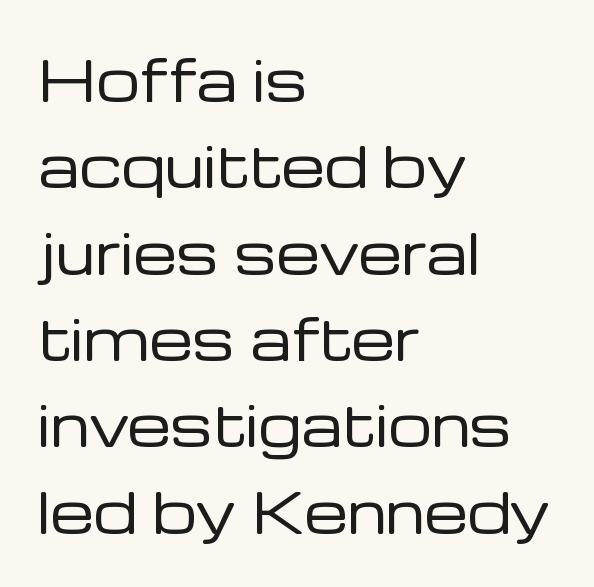
{"serif": "no", "italic": "no", "bold": "no", "weight": "regular", "width": "normal", "stroke_contrast": "low", "x_height": "medium", "monospaced": "no", "underline": "no", "align": "left", "line_spacing": "normal", "line_spacing_ratio": 1.57, "letter_spacing": "normal", "letter_spacing_em": 0.0, "glyph_px": 55}
